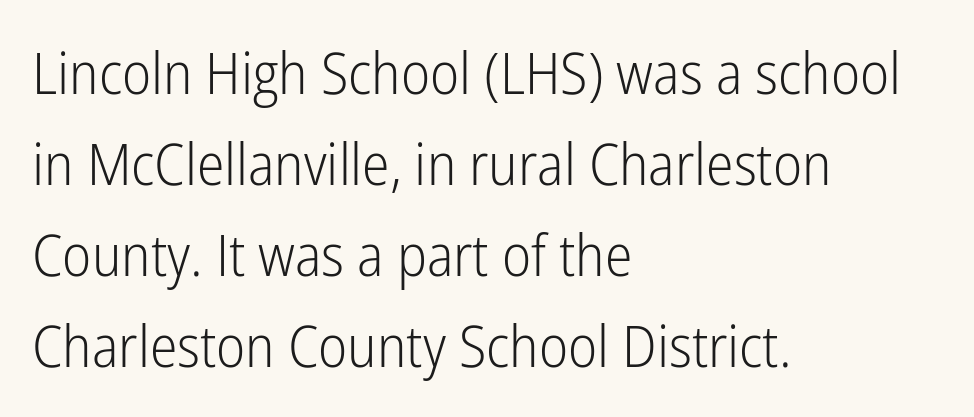
Q: Is the text bold? A: No.
Q: Is the text italic (slanted)? A: No, it is upright.
Q: Is the typeface a serif or a sans-serif typeface? A: Sans-serif.
Q: Is the text underlined? A: No.
Q: How is the paragraph aligned? A: Left-aligned.
Q: Is the spacing between letters normal or unusually wide? A: Normal.
Q: Is the spacing between lines tight, normal or loose? A: Normal.
Q: Width (condensed, normal, or wide)? A: Condensed.
Q: Stroke contrast? A: Low.
Q: x-height? A: Medium.
Q: Monospaced? A: No.
